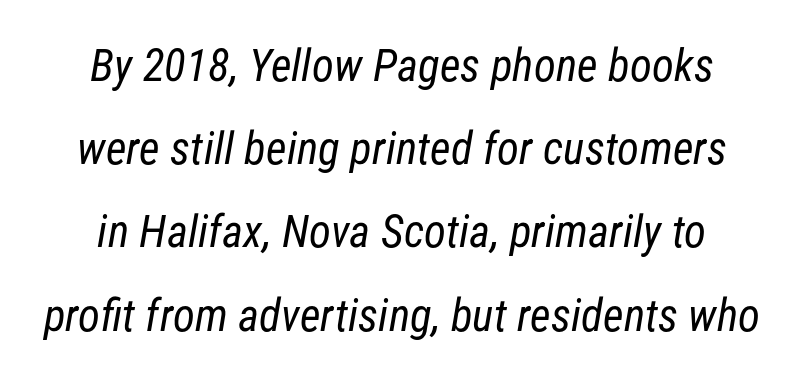
{"serif": "no", "bold": "no", "weight": "regular", "width": "condensed", "stroke_contrast": "low", "x_height": "medium", "monospaced": "no", "underline": "no", "line_spacing_ratio": 1.85, "letter_spacing": "normal", "letter_spacing_em": 0.0, "glyph_px": 45}
